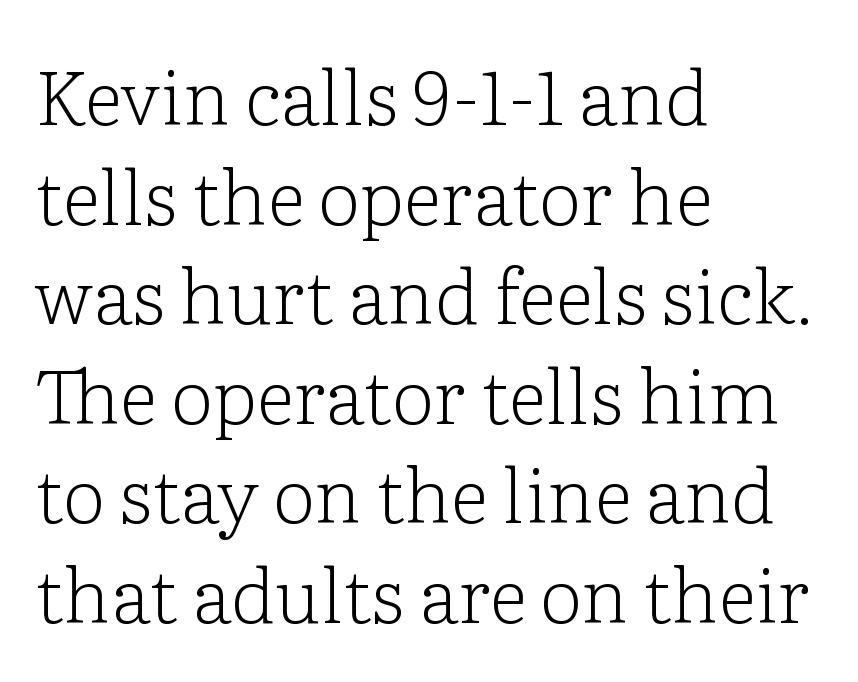
Think standard paragraph weight, or any step lighter than that. Standard letterfit; no display-style spreading of the glyphs. Every row of glyphs begins at an identical x-position on the left. Rows of type keep a routine distance in the vertical direction. Small tapered or slab feet sit at the stroke ends, so this counts as serif. Italic? Not at all — the glyphs are vertical.
